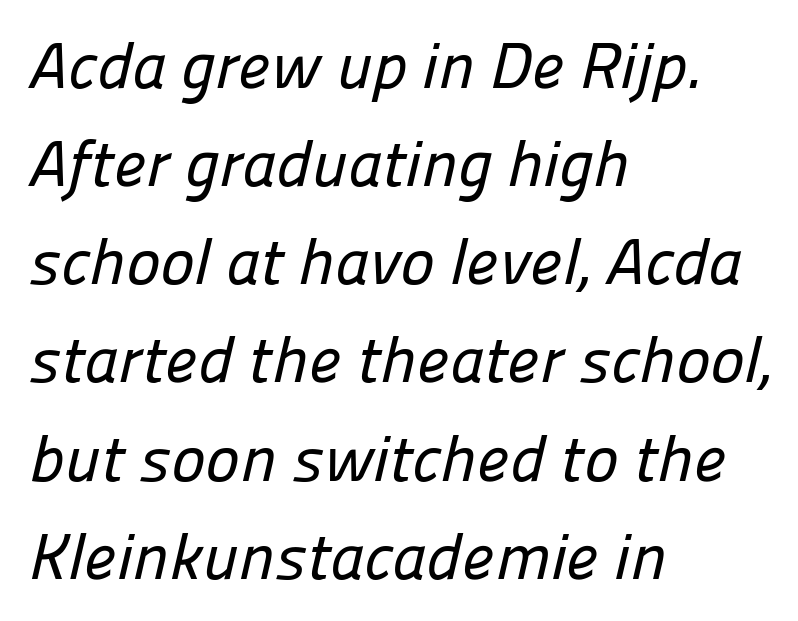
Beneath every word, the page is bare. Unlike a traditional serif, this face leaves its strokes unadorned. Does the leading feel generous? No, just average. Reading down the block, your eye returns to a fixed left position each line. Do the characters align in a grid? No, the font is proportional.
